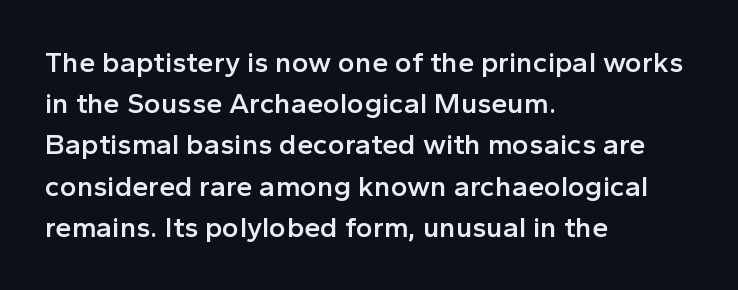
The glyphs are unaccompanied by any horizontal stroke below them. The specimen reads as upright at a glance. Successive baselines arrive at the customary interval. You could call the tracking neutral — neither tight nor loose. Note the varied advance widths — an 'i' is clearly narrower than an 'm'. Caption: semibold face, moderately heavy strokes.
